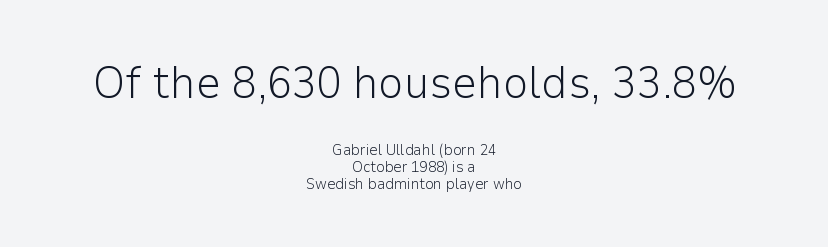
The image shows 45 px light sans-serif type, upright; set centered, tight line spacing (1.13x), normal letter spacing, not underlined; the first (top) block is 3.0x larger; low stroke contrast and a medium x-height.
